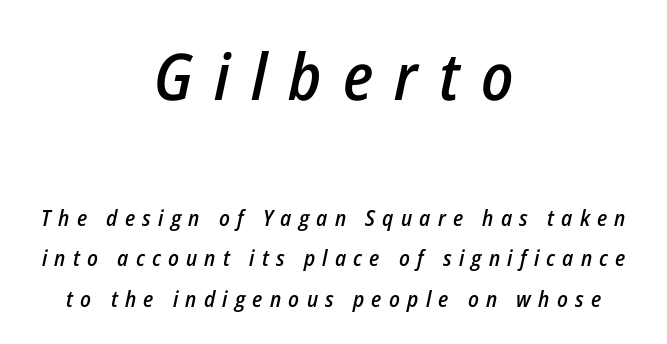
The image shows 65 px semibold, condensed type, italic (leaning right); set centered, line spacing 1.84x, unusually wide letter spacing (+0.33 em), not underlined; the first (top) block is 2.95x larger; low stroke contrast and a medium x-height.
